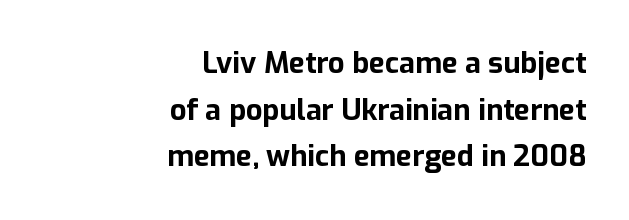
Compared with typical body copy, the letter spacing here is the same. The font is running at its bold setting. The specimen omits any rule beneath the text block's lines. These lines are rendered in a variable-pitch font. No italicization has been applied; the sample stays upright.
